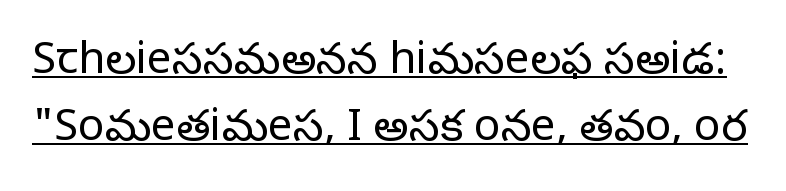
Letterform terminals end in serifs throughout the passage. Tall strokes in this sample are plumb rather than angled. There is no visible air inserted between adjacent glyphs. Compared with a typical body face, this is equally light or lighter still.
